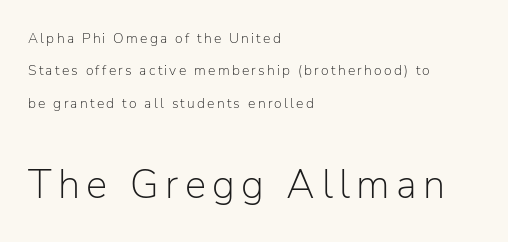
{"serif": "no", "italic": "no", "bold": "no", "weight": "light", "width": "normal", "stroke_contrast": "low", "x_height": "medium", "monospaced": "no", "underline": "no", "align": "left", "line_spacing": "loose", "line_spacing_ratio": 2.32, "larger_block": "second", "size_ratio": 2.86, "glyph_px": 40}
